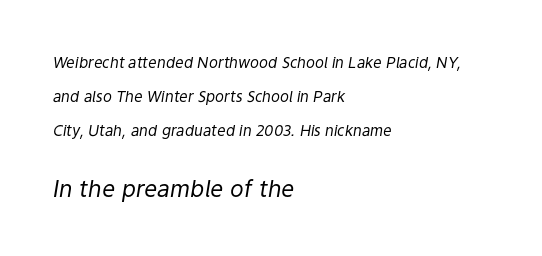
Q: Is the text bold? A: No.
Q: Is the text italic (slanted)? A: Yes, it leans right by about 9 degrees.
Q: Is the text underlined? A: No.
Q: How is the paragraph aligned? A: Left-aligned.
Q: Is the spacing between letters normal or unusually wide? A: Normal.
Q: Is the spacing between lines tight, normal or loose? A: Loose.
Q: Which block of text is set in a larger size, the first (top) or the second (bottom)? A: The second (bottom) one.
